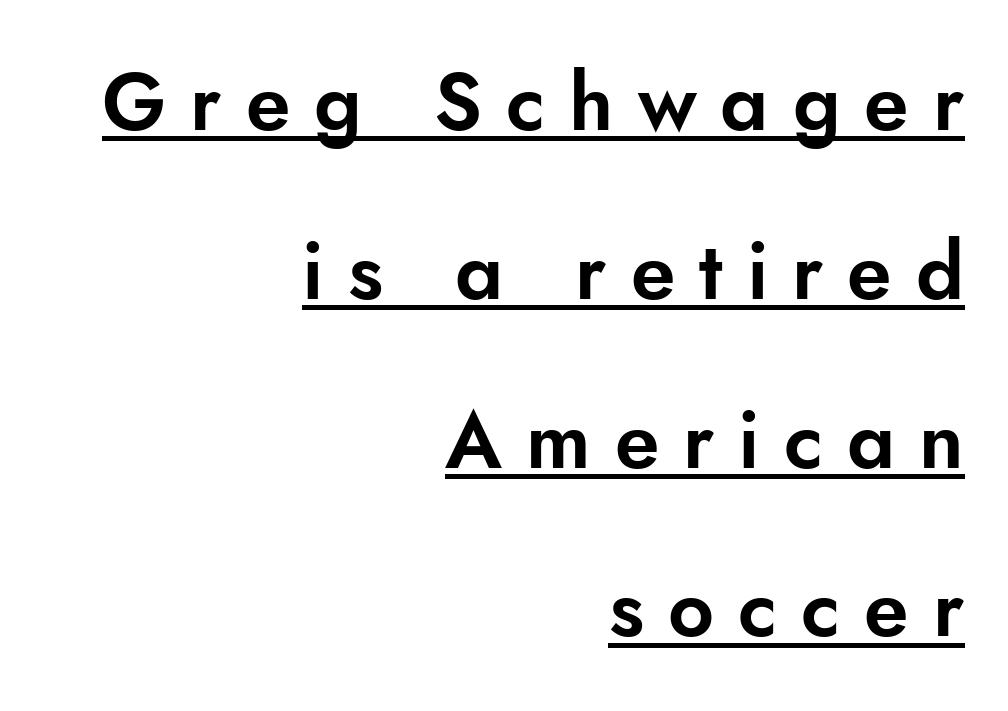
Q: Is the text italic (slanted)? A: No, it is upright.
Q: Is the typeface a serif or a sans-serif typeface? A: Sans-serif.
Q: Is the text underlined? A: Yes.
Q: How is the paragraph aligned? A: Right-aligned.
Q: Is the spacing between letters normal or unusually wide? A: Unusually wide.
Q: Is the spacing between lines tight, normal or loose? A: Loose.
Q: Width (condensed, normal, or wide)? A: Normal.
Q: Stroke contrast? A: Low.
Q: x-height? A: Small.
Q: Monospaced? A: No.
